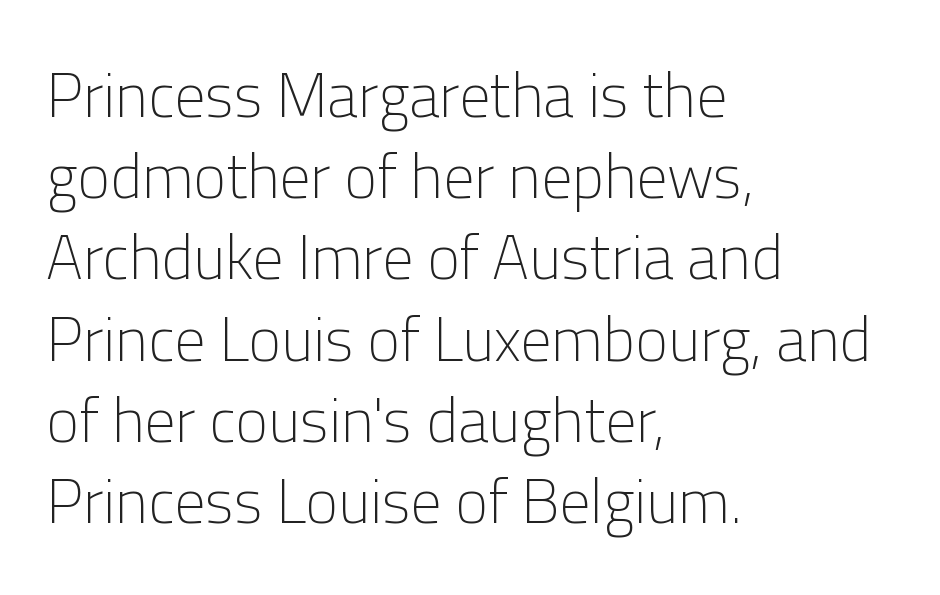
Beneath every word, the page is bare. These lines are rendered in a variable-pitch font. In terms of posture, this sample is upright. The letters sit at their default tracking, neither squeezed nor spread. Weight: in the light-to-regular range. Casual observation: everything's shoved over to the left.
